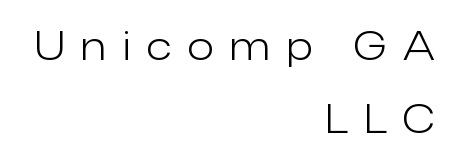
The image shows 39 px light sans-serif type, upright; set right-aligned, line spacing 1.87x, unusually wide letter spacing (+0.42 em), not underlined; low stroke contrast and a medium x-height.
